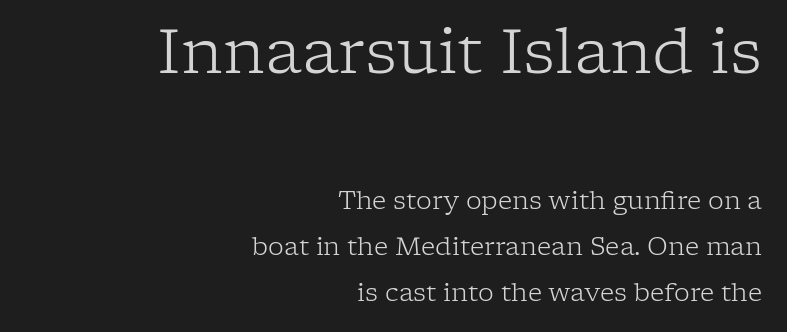
Q: Is the text bold? A: No.
Q: Is the text italic (slanted)? A: No, it is upright.
Q: Is the typeface a serif or a sans-serif typeface? A: Serif.
Q: Is the text underlined? A: No.
Q: How is the paragraph aligned? A: Right-aligned.
Q: Is the spacing between letters normal or unusually wide? A: Normal.
Q: Which block of text is set in a larger size, the first (top) or the second (bottom)? A: The first (top) one.
Q: Width (condensed, normal, or wide)? A: Normal.
Q: Stroke contrast? A: Low.
Q: x-height? A: Medium.
Q: Monospaced? A: No.
